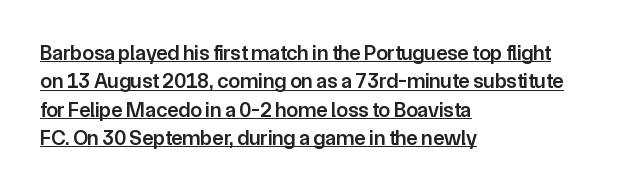
The image shows 21 px text type, upright; set left-aligned, normal line spacing (1.35x), normal letter spacing, underlined.
